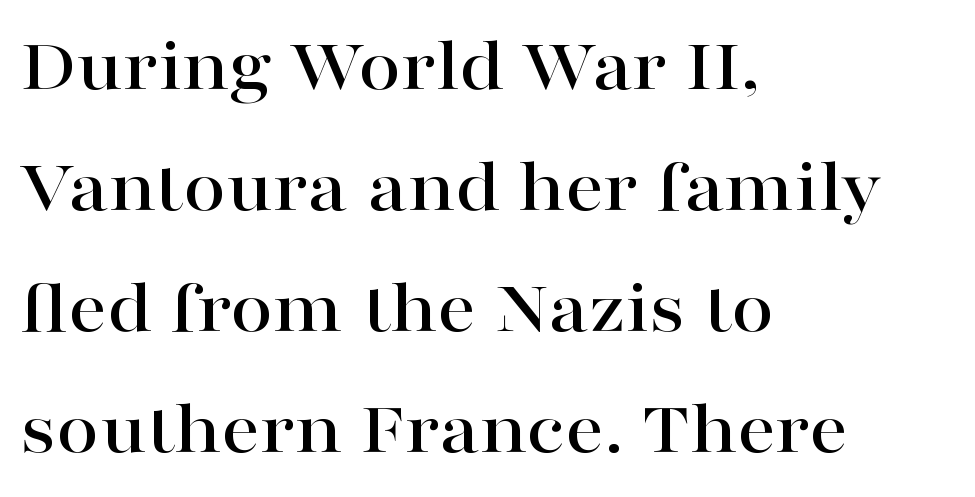
All the whitespace from short lines collects on the right. The specimen omits any rule beneath the text block's lines. Observe the ordinary spacing: letters are neighbours, not strangers. Does the leading feel generous? No, just average. This sample has the flowing, uneven cadence of proportional lettering.
